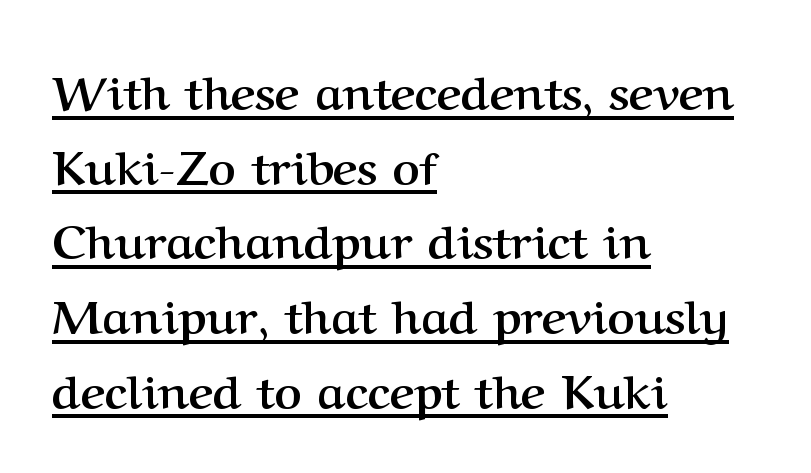
Q: Is the text bold? A: Yes.
Q: Is the text italic (slanted)? A: No, it is upright.
Q: Is the typeface a serif or a sans-serif typeface? A: Serif.
Q: Is the text underlined? A: Yes.
Q: How is the paragraph aligned? A: Left-aligned.
Q: Is the spacing between letters normal or unusually wide? A: Normal.
Q: Is the spacing between lines tight, normal or loose? A: Normal.
Q: Width (condensed, normal, or wide)? A: Normal.
Q: Stroke contrast? A: Medium.
Q: x-height? A: Medium.
Q: Monospaced? A: No.
